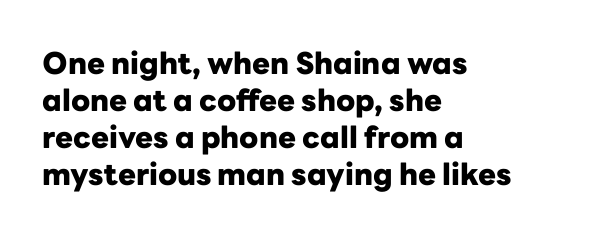
Ascenders rise straight up at ninety degrees. Character widths vary here, with narrow letters taking less room than wide ones. Beneath every word, the page is bare. How are the letters spaced? Ordinarily, with no added tracking. Notice how the passage keeps a crisp vertical edge on the left only. Serif or sans? Sans — the stroke terminals are bare.
